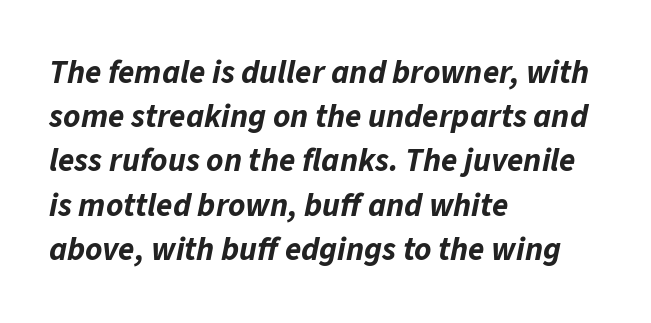
The space between consecutive lines is moderate. The strokes are fattened all the way to bold. Proportional: the letters do not fall into vertical columns. Any mark beneath the type? The region is blank.
